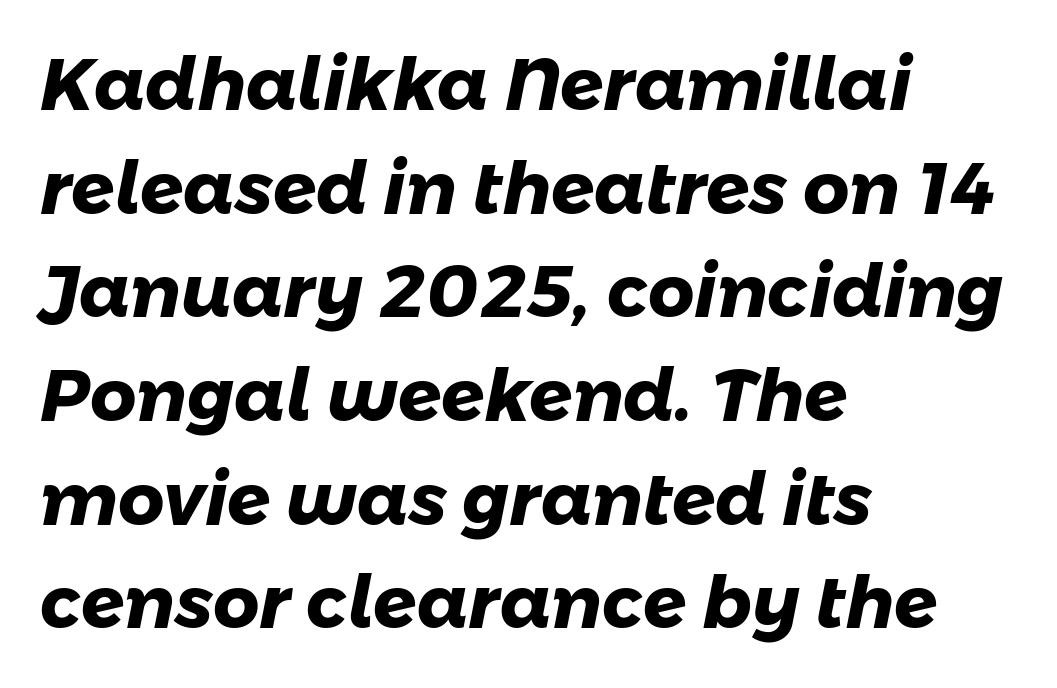
The letters advance in unequal steps, a hallmark of proportional type. A clean baseline with only descenders dipping below it. The typesetter chose a ragged-right arrangement here. Emphasis by weight is at full strength: bold.
